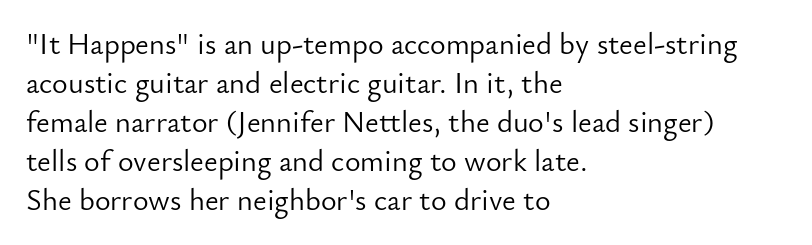
{"serif": "no", "italic": "no", "bold": "no", "weight": "light", "width": "normal", "stroke_contrast": "low", "x_height": "small", "monospaced": "no", "underline": "no", "align": "left", "line_spacing": "normal", "line_spacing_ratio": 1.3, "letter_spacing": "normal", "letter_spacing_em": 0.0, "glyph_px": 30}
